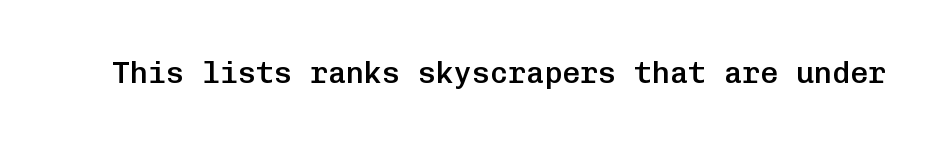
The image shows 30 px semibold sans-serif type, upright, monospaced; set normal letter spacing, not underlined; low stroke contrast and a medium x-height.
